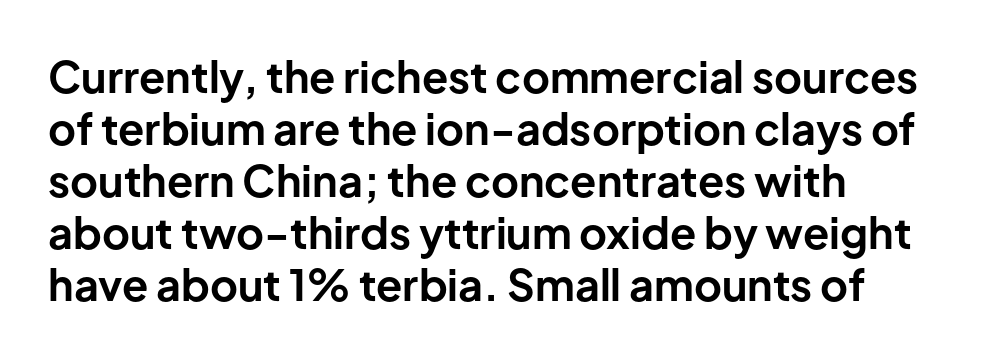
The image shows 43 px bold sans-serif type, upright; set left-aligned, line spacing 1.21x, normal letter spacing, not underlined; low stroke contrast and a medium x-height.
